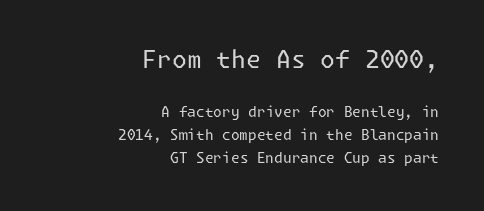
All the whitespace from short lines collects on the left. Is the type heavy? It reads as light-to-regular instead. The rendering uses a moderate line-height, typical for paragraphs. In this sample the first text group is rendered at the bigger scale. Between one letter and the next there's only the usual sliver of space. If you drew a line through each stem, it would be perfectly vertical.
